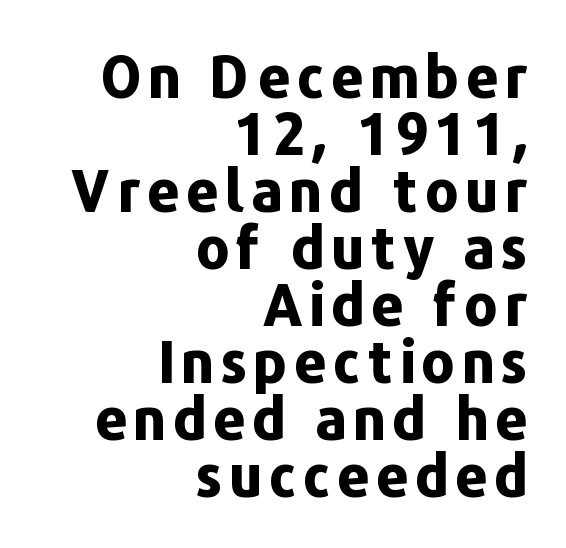
The rendering uses a small line-height, squeezing the rows. How heavy is the stroke? Heavy — this is a bold. If you drew a ruler down the right edge, every line would touch it. This sample has the flowing, uneven cadence of proportional lettering. Every stem runs plumb, perpendicular to the baseline.
